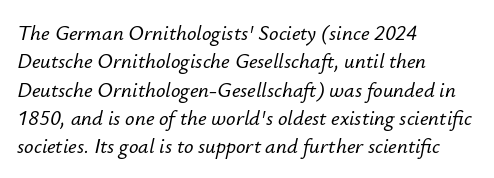
The image shows 21 px text type, italic (leaning right); set left-aligned, normal line spacing (1.35x), normal letter spacing, not underlined.
